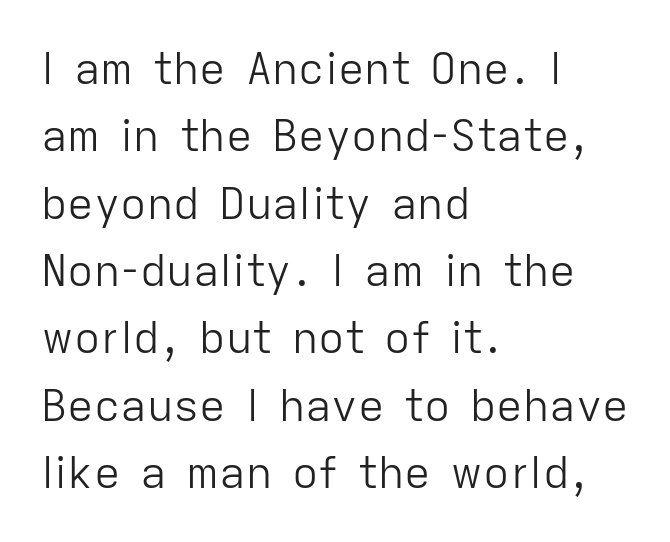
{"serif": "no", "italic": "no", "bold": "no", "weight": "light", "width": "normal", "stroke_contrast": "low", "x_height": "medium", "monospaced": "no", "underline": "no", "align": "left", "line_spacing": "normal", "line_spacing_ratio": 1.53, "letter_spacing": "normal", "letter_spacing_em": 0.0, "glyph_px": 44}
